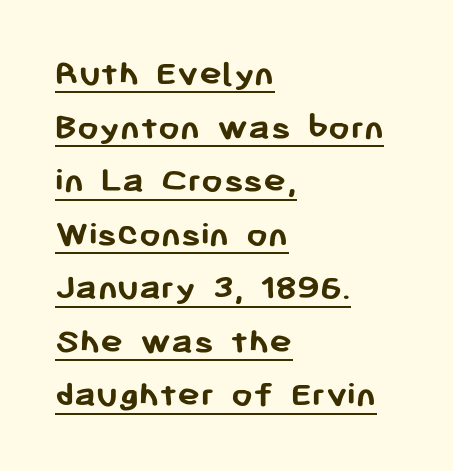
You can see a thin bar hugging the bottom of the glyphs. The letters stand straight up with perfectly vertical stems. Heavy-handed strokes throughout: this text is bold. Vertical spacing — default. Grotesque or geometric, the face here clearly has no serifs.
